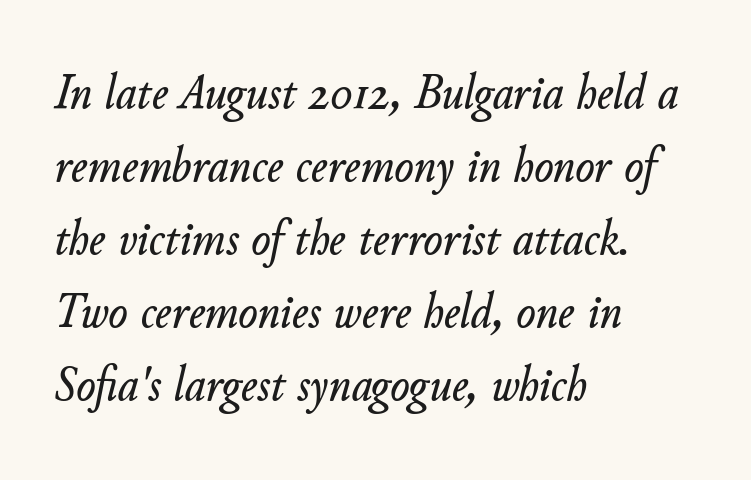
{"italic": "yes", "lean": "right", "slant_degrees": 11, "width": "normal", "stroke_contrast": "low", "x_height": "small", "monospaced": "no", "underline": "no", "align": "left", "line_spacing": "normal", "line_spacing_ratio": 1.43, "letter_spacing": "normal", "letter_spacing_em": 0.0, "glyph_px": 51}
